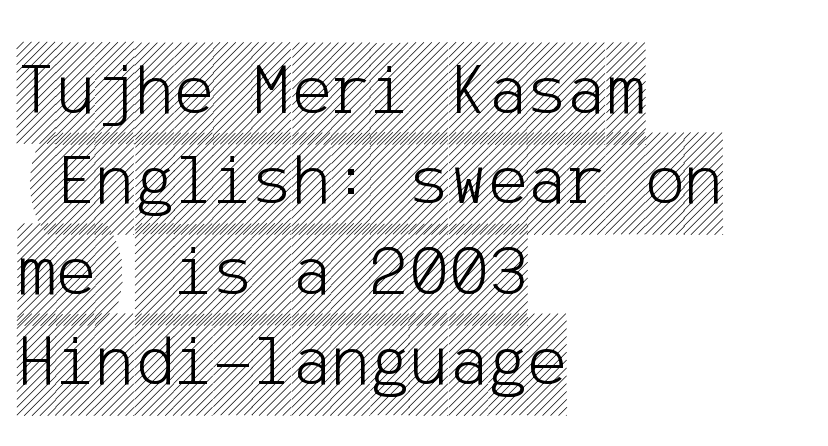
{"italic": "no", "width": "condensed", "x_height": "large", "underline": "no", "align": "left", "line_spacing_ratio": 1.22, "letter_spacing": "normal", "letter_spacing_em": 0.0, "glyph_px": 74}
